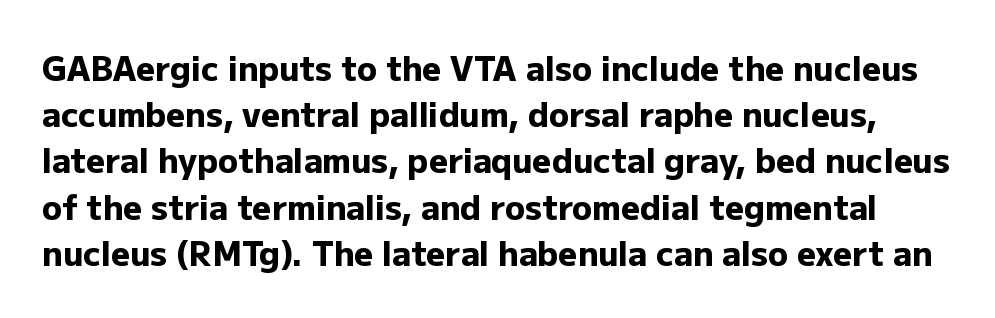
Notice how the stems are strictly vertical — no italics here. Character widths vary here, with narrow letters taking less room than wide ones. Quick note: interline space is typical. Regarding serifs, this sample does without them. Summary of weight: heavy, a full bold.
